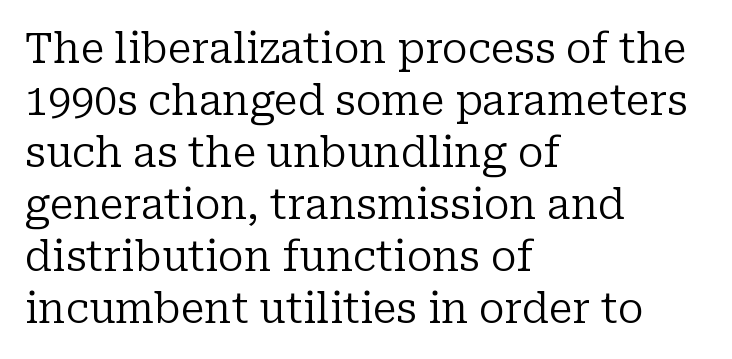
In terms of letterspacing, this is plain default setting. The glyphs in this specimen are seriffed. Is there any slant? The stems are plumb. Each letter keeps its own natural width here, so spacing adapts to shape. Line spacing here is normal.
